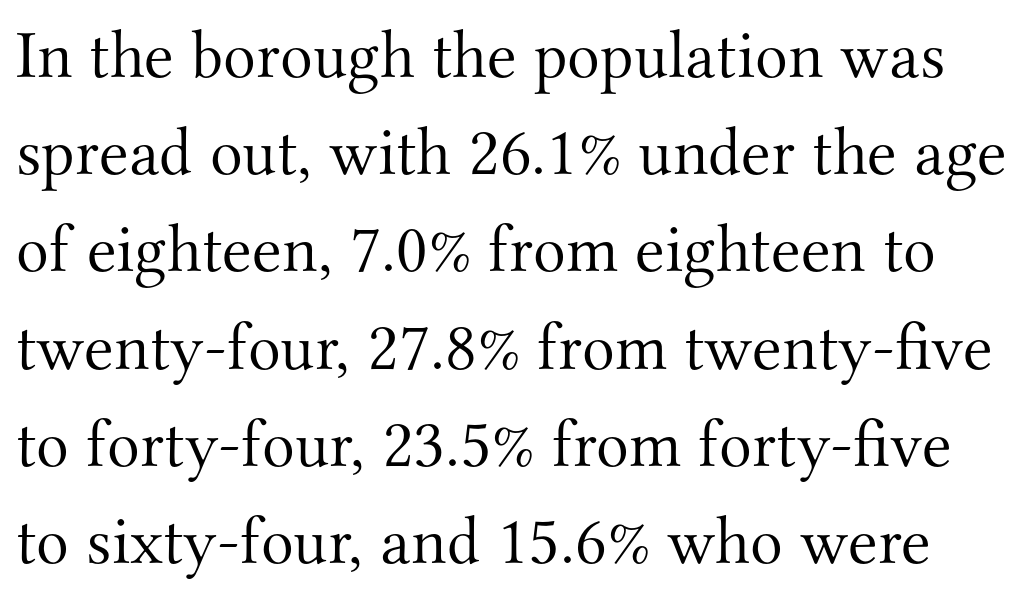
Successive baselines arrive at the customary interval. This is the regular roman posture of the typeface. The letters sit at their default tracking, neither squeezed nor spread. The text was rendered using a seriffed face with decorative stroke endings.
